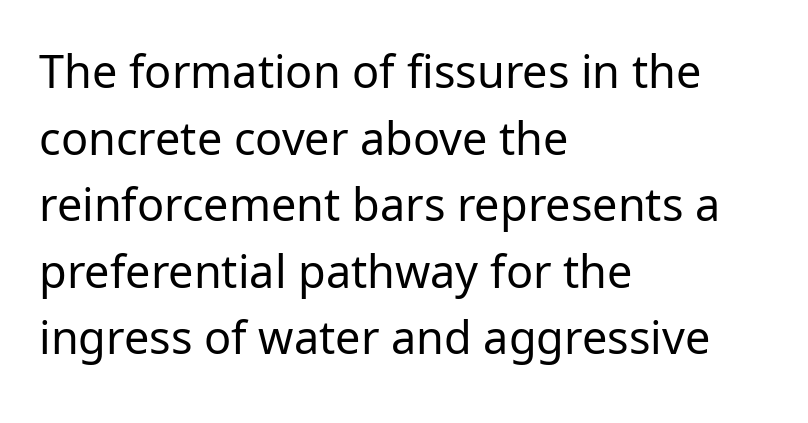
Q: Is the text bold? A: No.
Q: Is the text italic (slanted)? A: No, it is upright.
Q: Is the typeface a serif or a sans-serif typeface? A: Sans-serif.
Q: Is the text underlined? A: No.
Q: How is the paragraph aligned? A: Left-aligned.
Q: Is the spacing between letters normal or unusually wide? A: Normal.
Q: Is the spacing between lines tight, normal or loose? A: Normal.
Q: Width (condensed, normal, or wide)? A: Normal.
Q: Stroke contrast? A: Low.
Q: x-height? A: Medium.
Q: Monospaced? A: No.
